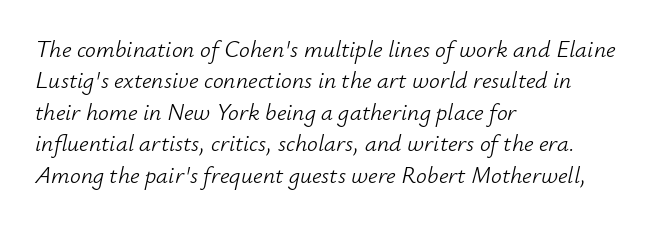
Q: Is the text bold? A: No.
Q: Is the text italic (slanted)? A: Yes, it leans right by about 12 degrees.
Q: Is the text underlined? A: No.
Q: How is the paragraph aligned? A: Left-aligned.
Q: Is the spacing between letters normal or unusually wide? A: Normal.
Q: Is the spacing between lines tight, normal or loose? A: Normal.
